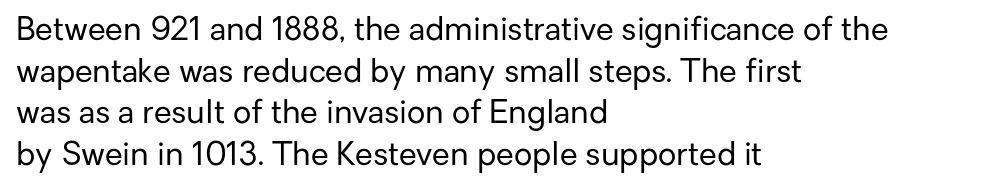
Q: Is the text bold? A: No.
Q: Is the text italic (slanted)? A: No, it is upright.
Q: Is the typeface a serif or a sans-serif typeface? A: Sans-serif.
Q: Is the text underlined? A: No.
Q: How is the paragraph aligned? A: Left-aligned.
Q: Is the spacing between letters normal or unusually wide? A: Normal.
Q: Is the spacing between lines tight, normal or loose? A: Normal.
Q: Width (condensed, normal, or wide)? A: Normal.
Q: Stroke contrast? A: Low.
Q: x-height? A: Medium.
Q: Monospaced? A: No.
